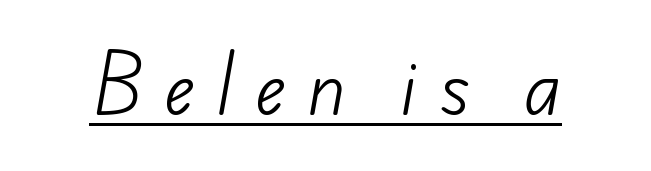
{"serif": "no", "bold": "no", "weight": "light", "width": "normal", "stroke_contrast": "low", "x_height": "small", "monospaced": "no", "underline": "yes", "letter_spacing": "wide", "letter_spacing_em": 0.32, "glyph_px": 71}
